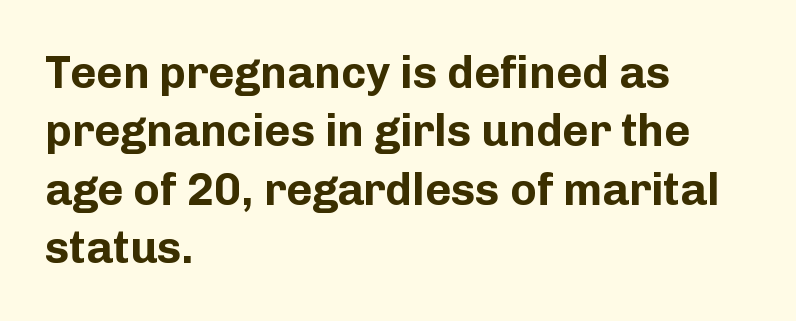
The image shows 45 px bold sans-serif type, upright; set left-aligned, normal line spacing (1.3x), normal letter spacing, not underlined; low stroke contrast and a medium x-height.
